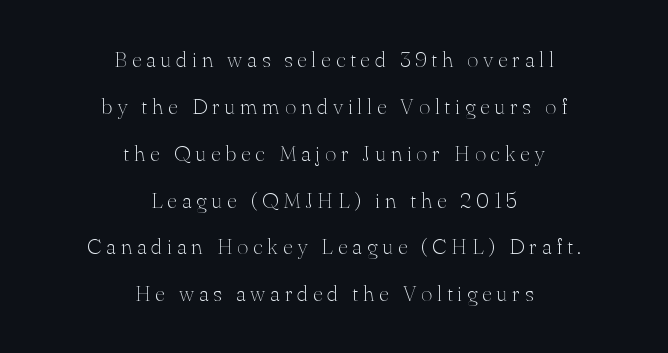
The whitespace from short lines is split evenly between both sides. The designer dialed line spacing up above the default. The gap between lines stays unmarked. Here the glyphs are tracked loosely, breaking word shapes into spaced letters. The typography opts for an upright posture over an oblique one. A light-to-regular cut is what we see here.
